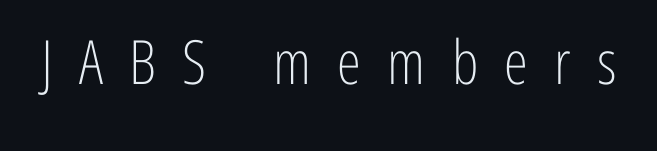
The image shows 61 px light, condensed sans-serif type, upright; set unusually wide letter spacing (+0.43 em), not underlined; low stroke contrast and a medium x-height.
